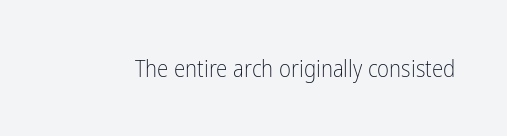
The image shows 23 px text type, upright; set normal letter spacing, not underlined.
